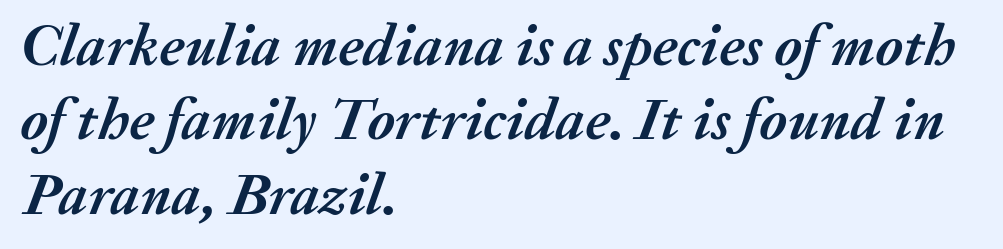
{"italic": "yes", "lean": "right", "slant_degrees": 20, "bold": "yes", "weight": "semibold", "width": "normal", "stroke_contrast": "medium", "x_height": "medium", "monospaced": "no", "underline": "no", "align": "left", "line_spacing": "normal", "line_spacing_ratio": 1.26, "letter_spacing": "normal", "letter_spacing_em": 0.0, "glyph_px": 59}
